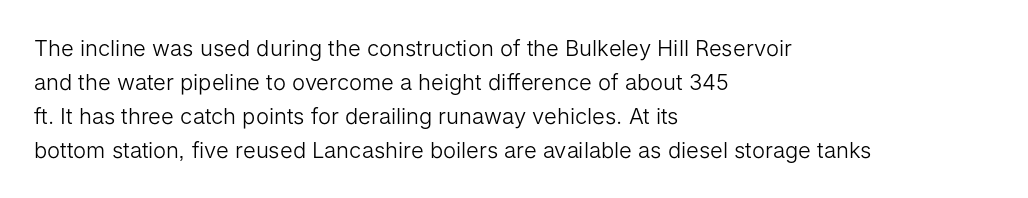
Q: Is the text bold? A: No.
Q: Is the text italic (slanted)? A: No, it is upright.
Q: Is the text underlined? A: No.
Q: How is the paragraph aligned? A: Left-aligned.
Q: Is the spacing between letters normal or unusually wide? A: Normal.
Q: Is the spacing between lines tight, normal or loose? A: Normal.
